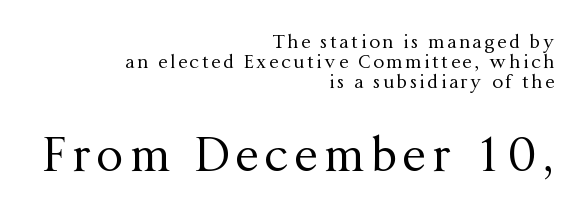
The passage shown is typeset with a serif family. Bigger letters appear in the bottom chunk; the top chunk is reduced. Alignment: flush right. Closely set lines give the paragraph a compact silhouette. Does the lettering tilt? It doesn't — this is upright. Glance below the letters and you will spot only blank space.
